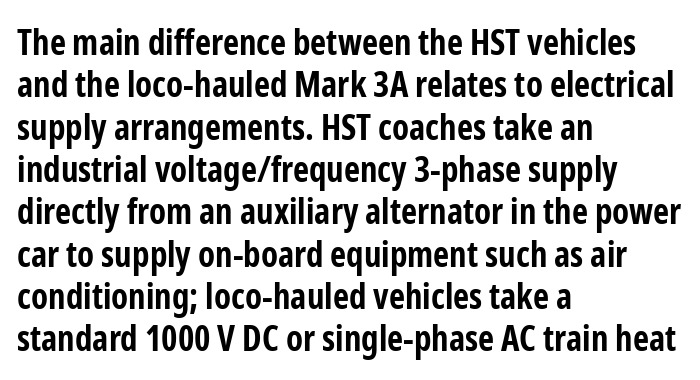
The image shows 35 px bold, condensed sans-serif type, upright; set left-aligned, line spacing 1.21x, normal letter spacing, not underlined; low stroke contrast and a medium x-height.
